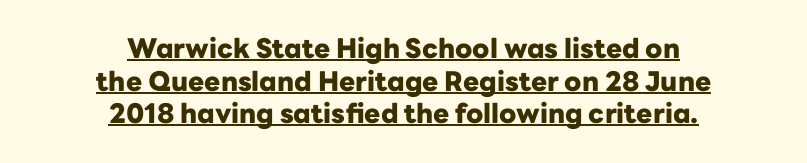
Ordinary non-slanted type is in use. Plenty of ink on the page — the face is bold. The passage is arranged like a title page — every line centered. Underlining? Definitely there.
